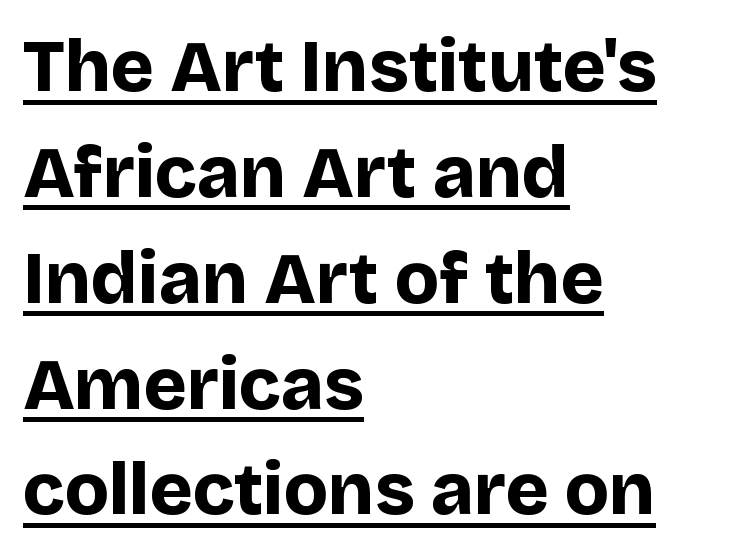
The face used here is a sans, in the tradition of grotesques and geometrics. Varying glyph widths throughout — classic text-font behaviour. A continuous stroke trails under the words, as in a hyperlink. Each word holds together tightly as a unit, with standard inter-letter gaps. The letters stand straight up with perfectly vertical stems. Is there much room between lines? A standard amount, neither cramped nor airy.
